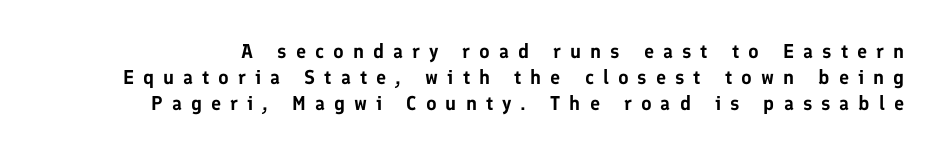
Q: Is the text italic (slanted)? A: No, it is upright.
Q: Is the text underlined? A: No.
Q: Is the spacing between letters normal or unusually wide? A: Unusually wide.
Q: Is the spacing between lines tight, normal or loose? A: Normal.
